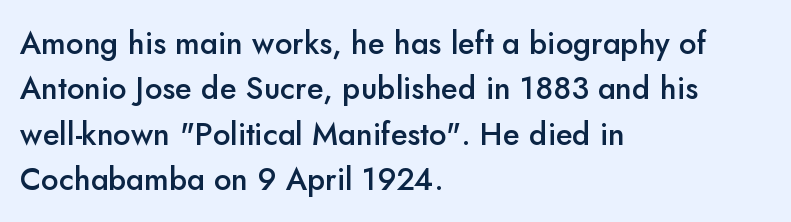
Q: Is the text bold? A: Semi-bold.
Q: Is the text italic (slanted)? A: No, it is upright.
Q: Is the typeface a serif or a sans-serif typeface? A: Sans-serif.
Q: Is the text underlined? A: No.
Q: How is the paragraph aligned? A: Left-aligned.
Q: Is the spacing between letters normal or unusually wide? A: Normal.
Q: Is the spacing between lines tight, normal or loose? A: Normal.
Q: Width (condensed, normal, or wide)? A: Normal.
Q: Stroke contrast? A: Low.
Q: x-height? A: Small.
Q: Monospaced? A: No.
